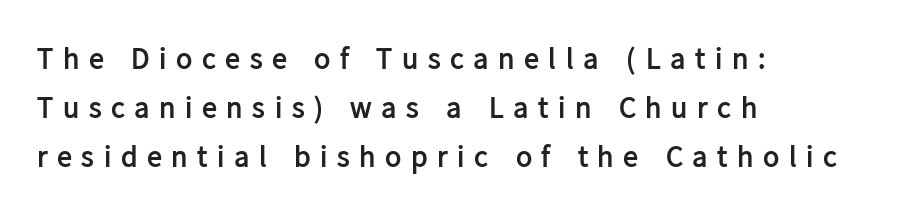
Q: Is the text bold? A: Yes.
Q: Is the text italic (slanted)? A: No, it is upright.
Q: Is the typeface a serif or a sans-serif typeface? A: Sans-serif.
Q: Is the text underlined? A: No.
Q: How is the paragraph aligned? A: Left-aligned.
Q: Is the spacing between letters normal or unusually wide? A: Unusually wide.
Q: Is the spacing between lines tight, normal or loose? A: Normal.
Q: Width (condensed, normal, or wide)? A: Normal.
Q: Stroke contrast? A: Low.
Q: x-height? A: Medium.
Q: Monospaced? A: No.
